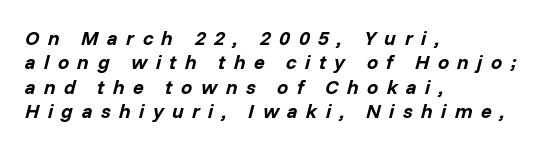
Q: Is the text bold? A: Yes.
Q: Is the text italic (slanted)? A: Yes, it leans right by about 14 degrees.
Q: Is the text underlined? A: No.
Q: How is the paragraph aligned? A: Left-aligned.
Q: Is the spacing between letters normal or unusually wide? A: Unusually wide.
